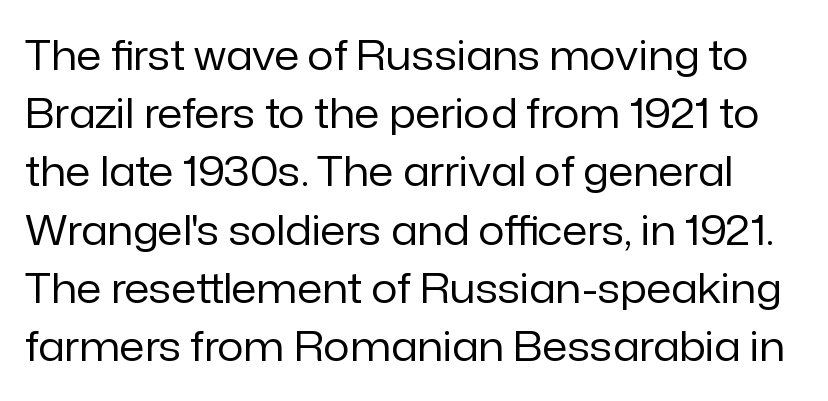
Letterform terminals end flat and unadorned throughout the passage. Is there much room between lines? A standard amount, neither cramped nor airy. Descender tails drop into unmarked territory. Unlike italic type, these characters show no tilt at all. Weight class: somewhere from thin through regular.
